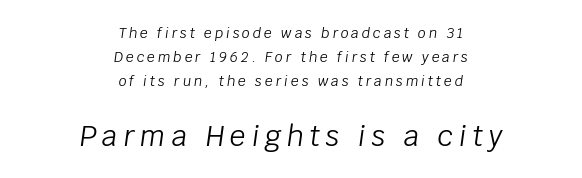
The image shows 28 px light type, italic (leaning right); set centered, normal line spacing (1.7x), unusually wide letter spacing (+0.2 em), not underlined; the second (bottom) block is 2.0x larger; low stroke contrast and a large x-height.
